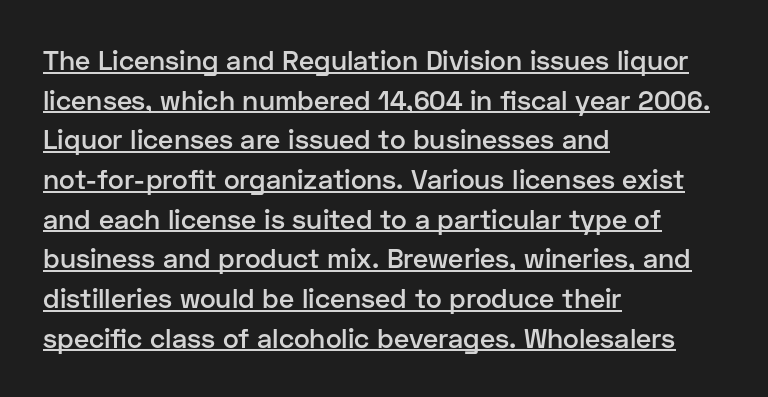
Each glyph is drawn with semibold strokes, heavier than normal yet not fully bold. The rendered words wear a rule along their underside. Rows of type keep a routine distance in the vertical direction. Tracking value appears to be zero — textbook default spacing. Every character sits straight up, as roman type does. The paragraph shown leans on its left margin.
